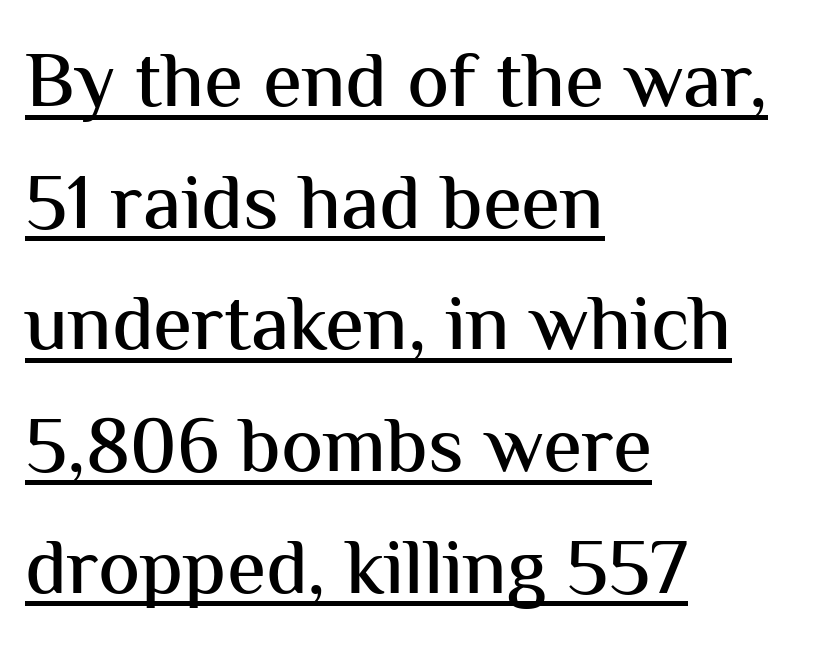
Q: Is the text italic (slanted)? A: No, it is upright.
Q: Is the typeface a serif or a sans-serif typeface? A: Sans-serif.
Q: Is the text underlined? A: Yes.
Q: How is the paragraph aligned? A: Left-aligned.
Q: Is the spacing between letters normal or unusually wide? A: Normal.
Q: Is the spacing between lines tight, normal or loose? A: Normal.
Q: Width (condensed, normal, or wide)? A: Normal.
Q: Stroke contrast? A: Medium.
Q: x-height? A: Medium.
Q: Monospaced? A: No.
